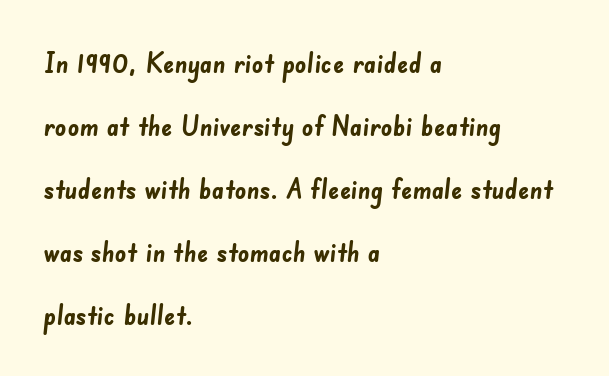
The image shows 28 px semibold sans-serif type; set left-aligned, loose line spacing (2.25x), normal letter spacing, not underlined; low stroke contrast and a small x-height.
